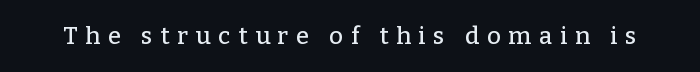
Q: Is the text italic (slanted)? A: No, it is upright.
Q: Is the text underlined? A: No.
Q: Is the spacing between letters normal or unusually wide? A: Unusually wide.
